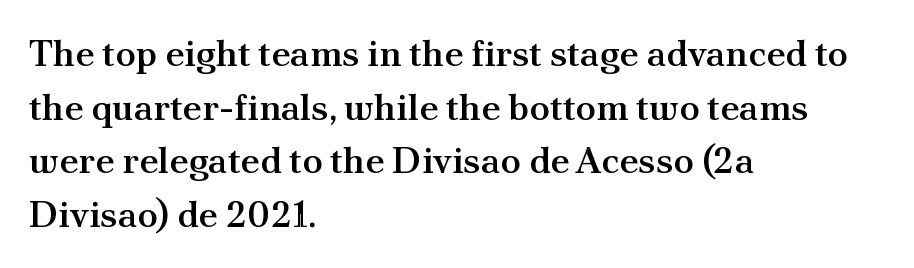
Q: Is the text bold? A: Semi-bold.
Q: Is the text italic (slanted)? A: No, it is upright.
Q: Is the typeface a serif or a sans-serif typeface? A: Serif.
Q: Is the text underlined? A: No.
Q: How is the paragraph aligned? A: Left-aligned.
Q: Is the spacing between letters normal or unusually wide? A: Normal.
Q: Is the spacing between lines tight, normal or loose? A: Normal.
Q: Width (condensed, normal, or wide)? A: Normal.
Q: Stroke contrast? A: Medium.
Q: x-height? A: Small.
Q: Monospaced? A: No.
